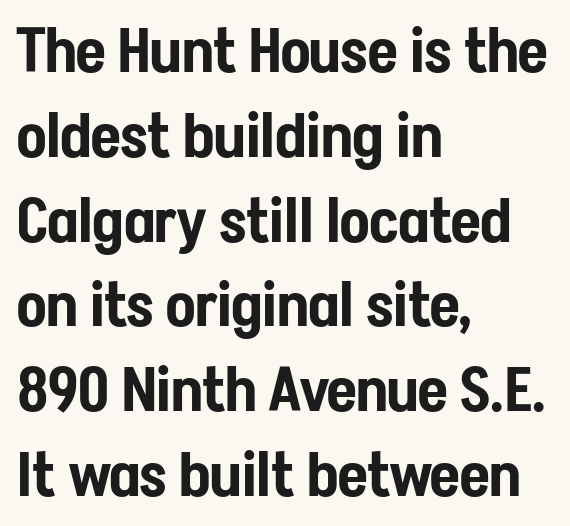
Q: Is the text italic (slanted)? A: No, it is upright.
Q: Is the typeface a serif or a sans-serif typeface? A: Sans-serif.
Q: Is the text underlined? A: No.
Q: How is the paragraph aligned? A: Left-aligned.
Q: Is the spacing between letters normal or unusually wide? A: Normal.
Q: Is the spacing between lines tight, normal or loose? A: Normal.
Q: Width (condensed, normal, or wide)? A: Condensed.
Q: Stroke contrast? A: Low.
Q: x-height? A: Medium.
Q: Monospaced? A: No.
